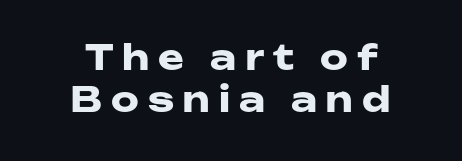
The passage shown is typed in a proportional face where columns would drift. The typesetting leans heavy: a genuine bold. This rendering employs a face without finishing strokes, i.e., a sans-serif. The axis of the letterforms is exactly vertical. This sample uses expanded letter spacing, leaving extra air between glyphs.
